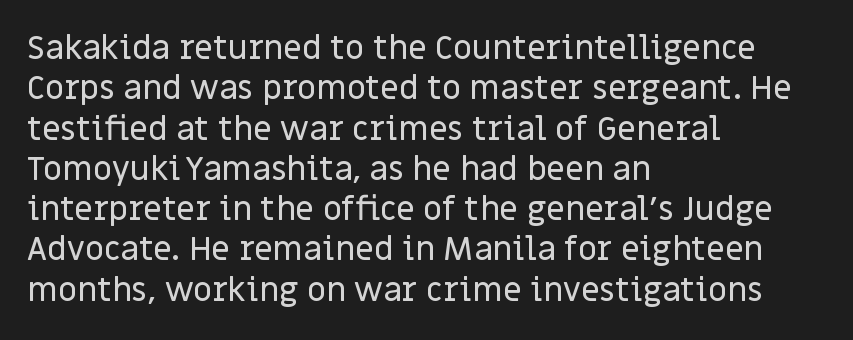
{"serif": "no", "italic": "no", "width": "normal", "stroke_contrast": "low", "x_height": "large", "monospaced": "no", "underline": "no", "align": "left", "line_spacing_ratio": 1.22, "letter_spacing": "normal", "letter_spacing_em": 0.0, "glyph_px": 33}
